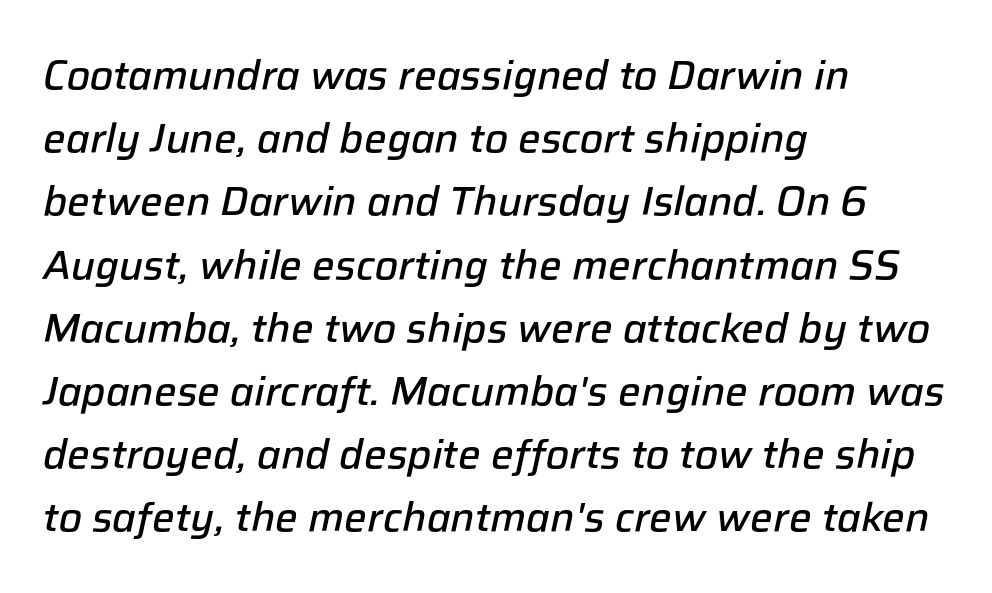
This sample has the flowing, uneven cadence of proportional lettering. Unmarked baselines from the first word to the last. The strokes are fattened partway — semibold, not bold. The ragged edge is on the right, which tells us the setting is flush left.
